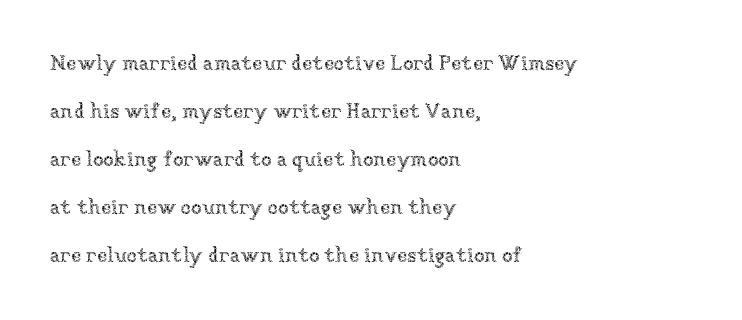
The image shows 21 px text type, upright; set left-aligned, loose line spacing (2.29x), normal letter spacing, not underlined.
